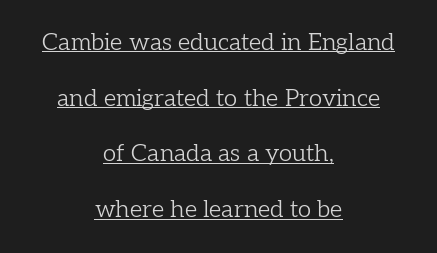
Q: Is the text bold? A: No.
Q: Is the text italic (slanted)? A: No, it is upright.
Q: Is the text underlined? A: Yes.
Q: How is the paragraph aligned? A: Centered.
Q: Is the spacing between letters normal or unusually wide? A: Normal.
Q: Is the spacing between lines tight, normal or loose? A: Loose.
